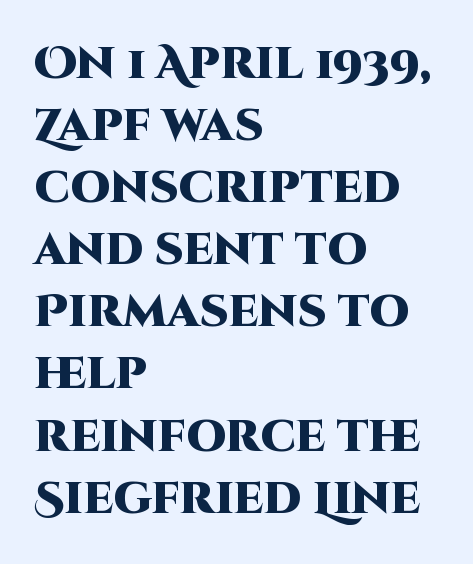
Looks like regular typesetting: each glyph gets only the width it needs. Has an underline been added? It has not. Observe the ordinary spacing: letters are neighbours, not strangers. Italic: no, the glyphs are upright roman. The paragraph has a hard left edge and a soft right edge.
